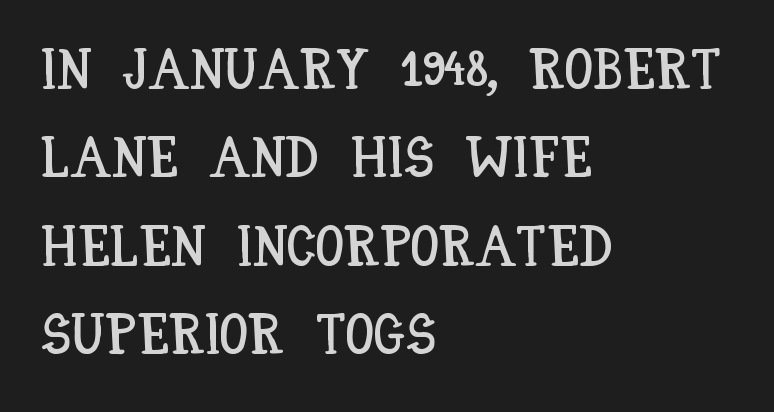
Here the designer chose a conventional face with non-uniform glyph widths. The tracking reads as untouched default to a designer's eye. The type sits square on the baseline with zero lean. Nobody drew a line under any word here. In CSS terms this would be text-align: left.
